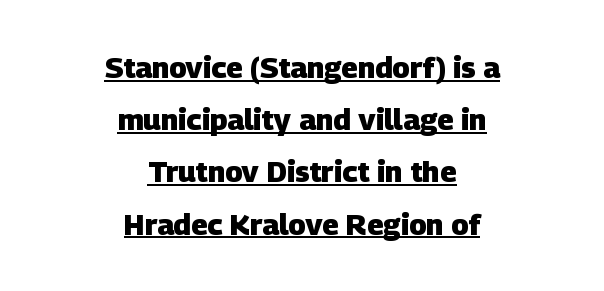
{"serif": "no", "bold": "yes", "weight": "heavy", "width": "normal", "stroke_contrast": "low", "x_height": "large", "monospaced": "no", "underline": "yes", "align": "center", "line_spacing_ratio": 1.8, "letter_spacing": "normal", "letter_spacing_em": 0.0, "glyph_px": 29}
